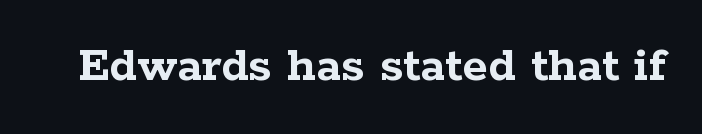
Q: Is the text bold? A: Yes.
Q: Is the text italic (slanted)? A: No, it is upright.
Q: Is the typeface a serif or a sans-serif typeface? A: Serif.
Q: Is the text underlined? A: No.
Q: Is the spacing between letters normal or unusually wide? A: Normal.
Q: Width (condensed, normal, or wide)? A: Wide.
Q: Stroke contrast? A: Low.
Q: x-height? A: Medium.
Q: Monospaced? A: No.
